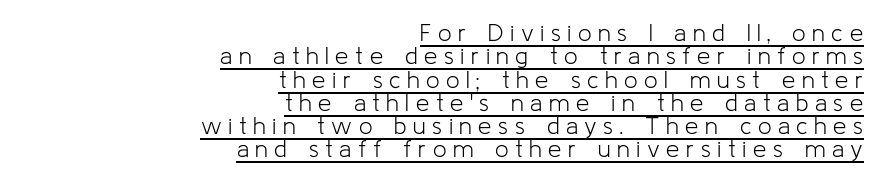
{"italic": "no", "bold": "no", "underline": "yes", "align": "right", "line_spacing": "tight", "line_spacing_ratio": 0.97, "letter_spacing": "wide", "letter_spacing_em": 0.27, "glyph_px": 24}
